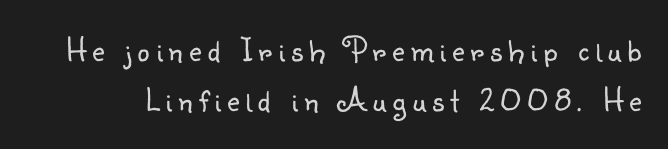
If you drew a line through each stem, it would be perfectly vertical. Here the designer chose a conventional face with non-uniform glyph widths. Plain, unruled lines of type. Notice how descenders clear the ascenders below comfortably — that's standard leading.
